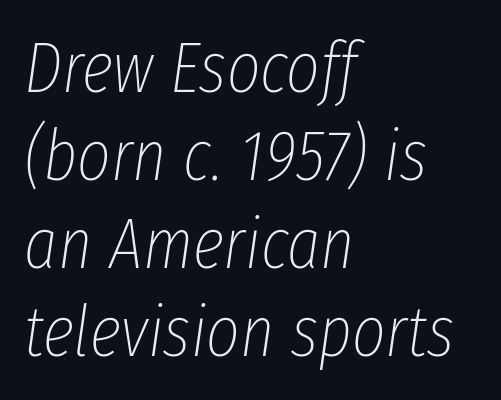
{"italic": "yes", "lean": "right", "slant_degrees": 8, "bold": "no", "weight": "thin", "width": "condensed", "stroke_contrast": "low", "x_height": "medium", "monospaced": "no", "underline": "no", "align": "left", "line_spacing_ratio": 1.22, "letter_spacing": "normal", "letter_spacing_em": 0.0, "glyph_px": 72}
